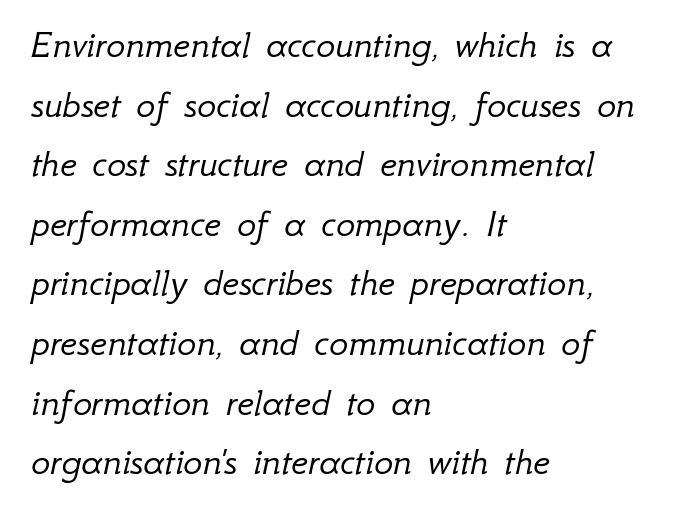
{"italic": "yes", "lean": "right", "slant_degrees": 12, "bold": "no", "weight": "light", "width": "normal", "stroke_contrast": "low", "x_height": "small", "monospaced": "no", "underline": "no", "align": "left", "line_spacing": "normal", "line_spacing_ratio": 1.49, "letter_spacing": "normal", "letter_spacing_em": 0.0, "glyph_px": 40}
